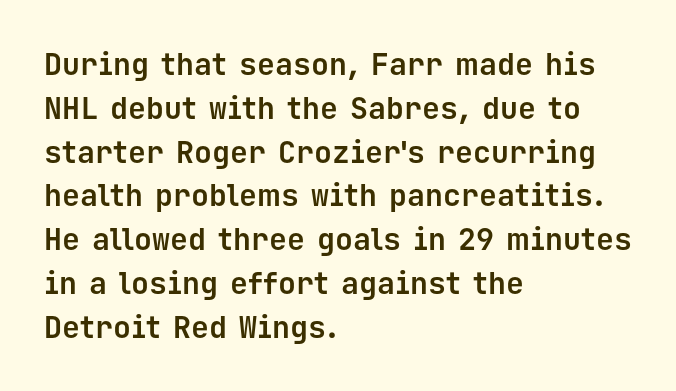
{"serif": "no", "italic": "no", "bold": "yes", "weight": "bold", "width": "normal", "stroke_contrast": "low", "x_height": "medium", "monospaced": "yes", "underline": "no", "align": "left", "line_spacing": "normal", "line_spacing_ratio": 1.46, "letter_spacing": "normal", "letter_spacing_em": 0.0, "glyph_px": 30}
